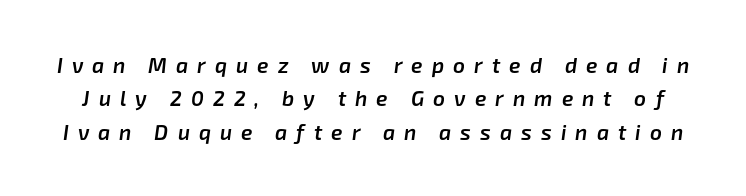
The image shows 21 px text type, italic (leaning right); set normal line spacing (1.59x), unusually wide letter spacing (+0.43 em), not underlined.
